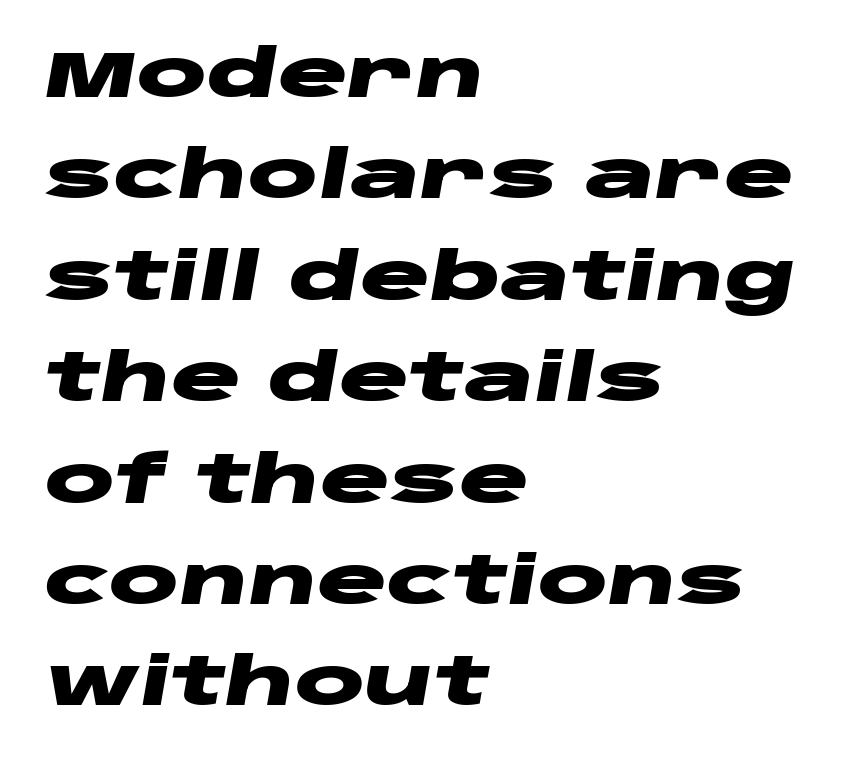
This block has exactly the height ordinary leading produces. I'd describe the lettering as bold — thick and assertive. Bare-footed words on every line. In terms of letterspacing, this is plain default setting. This rendering uses left alignment, leaving the right contour irregular. A typesetter would mark this as italic.
